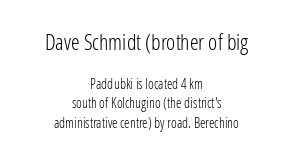
{"italic": "no", "bold": "no", "underline": "no", "align": "center", "line_spacing": "normal", "line_spacing_ratio": 1.38, "letter_spacing": "normal", "letter_spacing_em": 0.0, "larger_block": "first", "size_ratio": 1.57, "glyph_px": 22}
